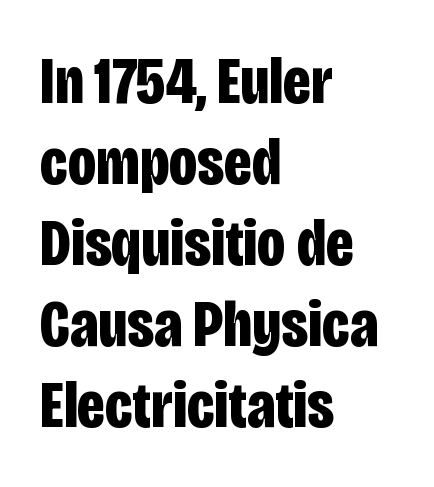
The image shows 67 px bold, condensed sans-serif type, upright; set left-aligned, line spacing 1.21x, normal letter spacing, not underlined; low stroke contrast and a large x-height.
